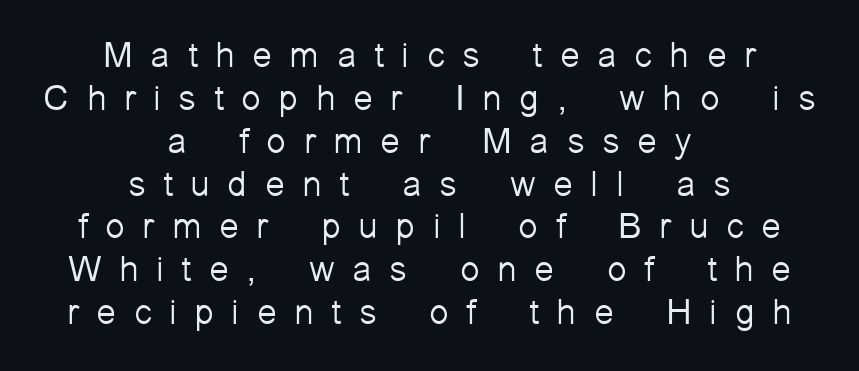
Q: Is the text bold? A: No.
Q: Is the text italic (slanted)? A: No, it is upright.
Q: Is the typeface a serif or a sans-serif typeface? A: Sans-serif.
Q: Is the text underlined? A: No.
Q: How is the paragraph aligned? A: Centered.
Q: Is the spacing between letters normal or unusually wide? A: Unusually wide.
Q: Width (condensed, normal, or wide)? A: Normal.
Q: Stroke contrast? A: Low.
Q: x-height? A: Medium.
Q: Monospaced? A: No.
